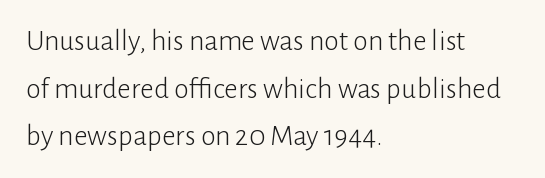
Q: Is the text bold? A: No.
Q: Is the text italic (slanted)? A: No, it is upright.
Q: Is the typeface a serif or a sans-serif typeface? A: Sans-serif.
Q: Is the text underlined? A: No.
Q: How is the paragraph aligned? A: Left-aligned.
Q: Is the spacing between letters normal or unusually wide? A: Normal.
Q: Is the spacing between lines tight, normal or loose? A: Normal.
Q: Width (condensed, normal, or wide)? A: Normal.
Q: Stroke contrast? A: Low.
Q: x-height? A: Medium.
Q: Monospaced? A: No.
